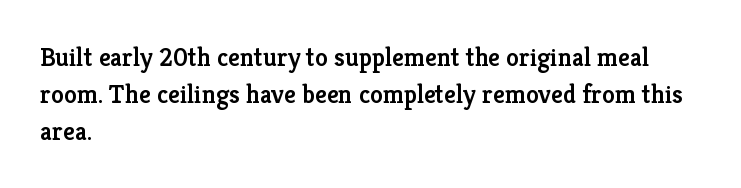
Q: Is the text bold? A: Semi-bold.
Q: Is the text italic (slanted)? A: No, it is upright.
Q: Is the text underlined? A: No.
Q: How is the paragraph aligned? A: Left-aligned.
Q: Is the spacing between letters normal or unusually wide? A: Normal.
Q: Is the spacing between lines tight, normal or loose? A: Normal.
